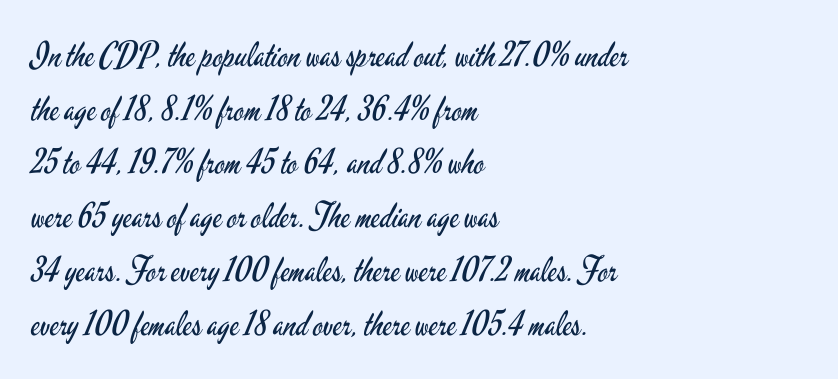
{"serif": "no", "bold": "no", "weight": "regular", "width": "condensed", "stroke_contrast": "low", "x_height": "small", "monospaced": "no", "underline": "no", "align": "left", "line_spacing": "normal", "line_spacing_ratio": 1.58, "letter_spacing": "normal", "letter_spacing_em": 0.0, "glyph_px": 34}
